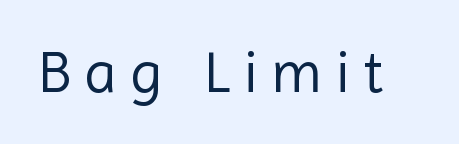
{"serif": "no", "italic": "no", "bold": "no", "weight": "regular", "width": "normal", "x_height": "medium", "monospaced": "no", "underline": "no", "letter_spacing": "wide", "letter_spacing_em": 0.23, "glyph_px": 58}
